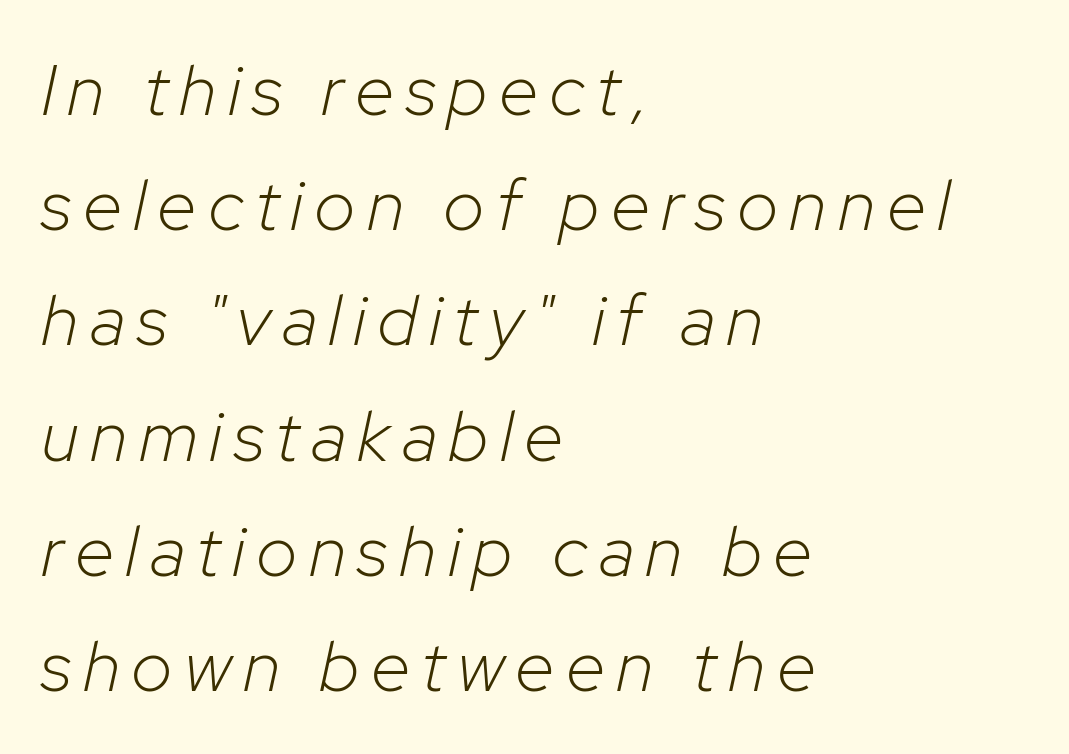
{"italic": "yes", "lean": "right", "slant_degrees": 12, "bold": "no", "weight": "light", "width": "normal", "stroke_contrast": "low", "x_height": "medium", "monospaced": "no", "underline": "no", "align": "left", "line_spacing": "normal", "line_spacing_ratio": 1.6, "glyph_px": 72}
